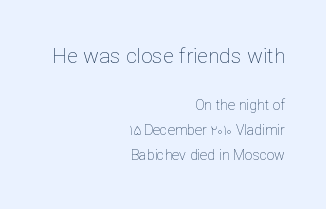
{"italic": "no", "bold": "no", "underline": "no", "align": "right", "line_spacing_ratio": 1.77, "letter_spacing": "normal", "letter_spacing_em": 0.0, "larger_block": "first", "size_ratio": 1.5, "glyph_px": 21}
